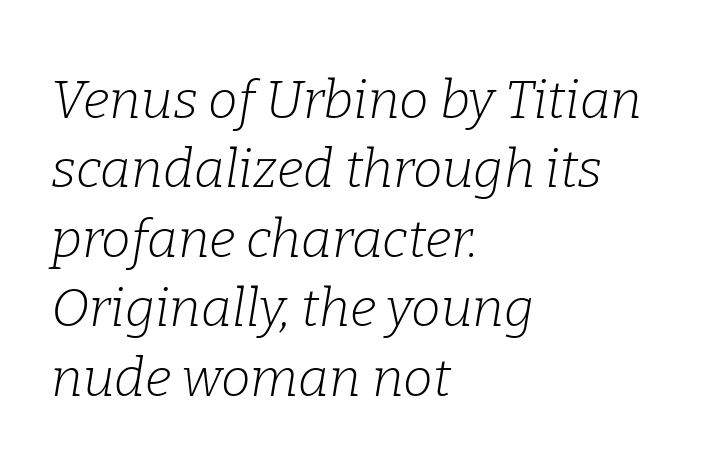
Looks like regular typesetting: each glyph gets only the width it needs. Honestly, there is no underline to notice here at all. You can tell it's italic because the verticals aren't actually vertical. Horizontal alignment here is leftward, the default for most running prose. Rows of type keep a routine distance in the vertical direction. The face looks like a standard text weight, possibly lighter.
